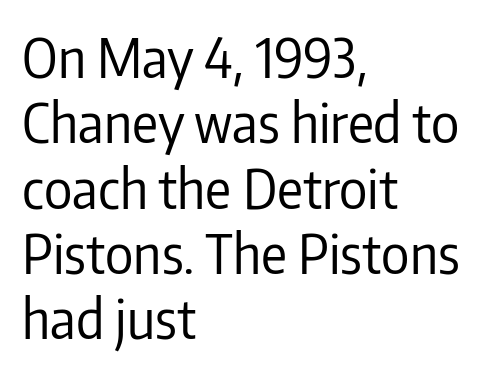
Teacher's note: observe the even left margin — that is flush-left alignment. This is not heavy type; no bold has been used. Serifs: no, the terminals of the letterforms are clean. When letters stand straight like this, we call the style roman or upright. The baseline area is clear.
